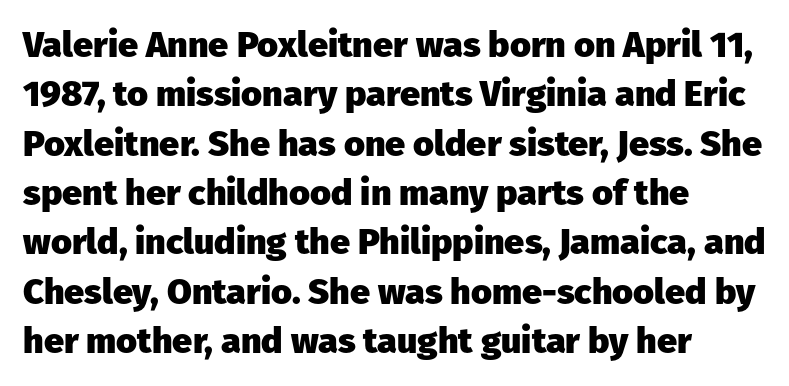
Regular leading. Does the lettering tilt? It doesn't — this is upright. Here the designer chose a conventional face with non-uniform glyph widths. Characters follow at the spacing the type designer built in. The baseline area is clear. The paragraph shown leans on its left margin.
